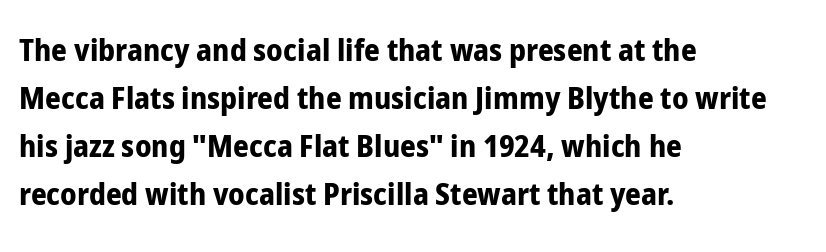
The passage shown stacks its lines at a standard gap. Alignment: flush left. What kind of face is this? One without serifs — a sans. Ordinary non-slanted type is in use. There is no visible air inserted between adjacent glyphs. This sample has the flowing, uneven cadence of proportional lettering.
